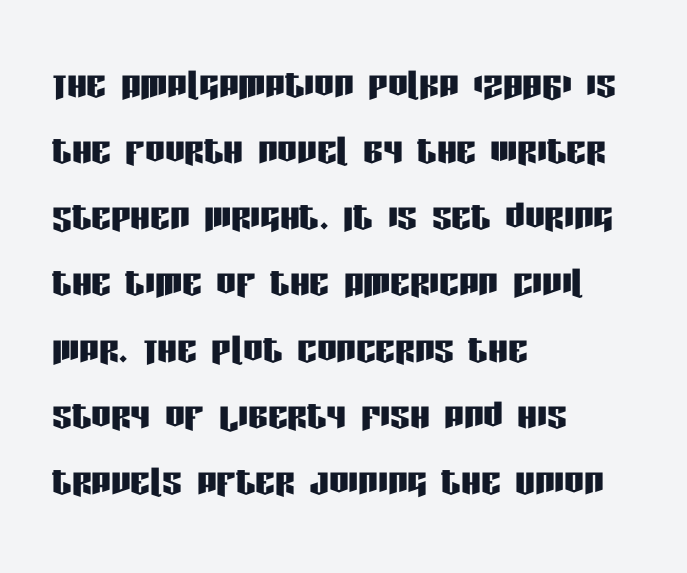
Quick note: interline space is typical. This rendering features lettering with no underline. What kind of face is this? One without serifs — a sans. Compared with typical body copy, the letter spacing here is the same. Horizontal alignment here is leftward, the default for most running prose. No italicization has been applied; the sample stays upright.
